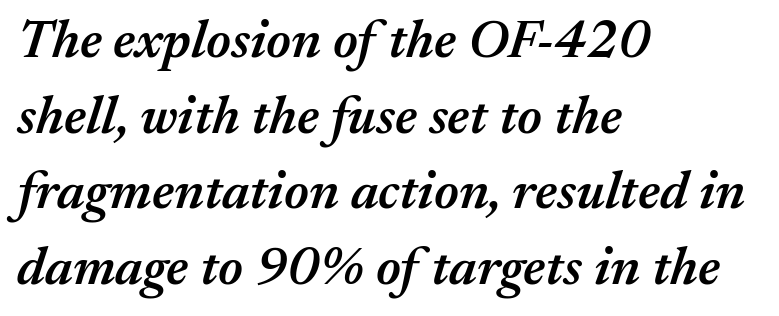
What weight is shown? A semibold, between regular and bold. Each new line begins a customary step beneath the previous one. Clear beneath every line of the passage. Looks like regular typesetting: each glyph gets only the width it needs. Nobody touched the tracking dial on this one.
